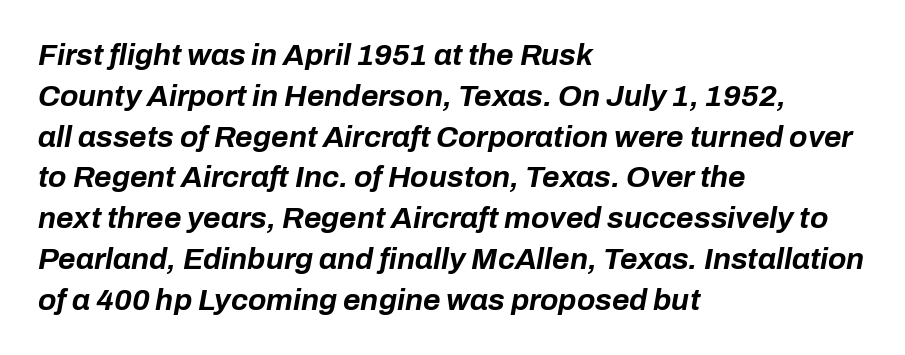
The passage shown is typed in a proportional face where columns would drift. Honestly, the letter spacing is just normal — you wouldn't notice it. Regular leading. Italic? Definitely — the glyphs are oblique. Underline: absent. Horizontally, the lines are justified to the leading edge only.
